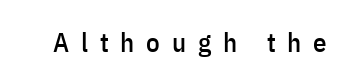
The image shows 27 px text type, upright; set unusually wide letter spacing (+0.44 em), not underlined.
